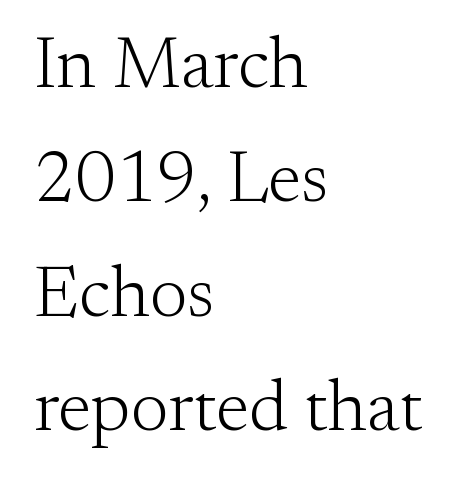
Q: Is the text bold? A: No.
Q: Is the text italic (slanted)? A: No, it is upright.
Q: Is the typeface a serif or a sans-serif typeface? A: Serif.
Q: Is the text underlined? A: No.
Q: How is the paragraph aligned? A: Left-aligned.
Q: Is the spacing between letters normal or unusually wide? A: Normal.
Q: Is the spacing between lines tight, normal or loose? A: Normal.
Q: Width (condensed, normal, or wide)? A: Normal.
Q: Stroke contrast? A: Medium.
Q: x-height? A: Small.
Q: Monospaced? A: No.
